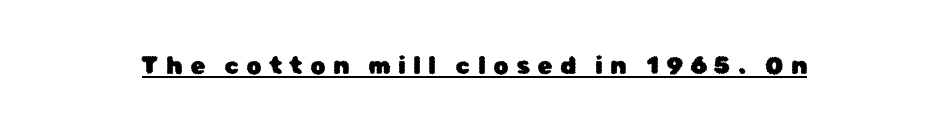
The image shows 24 px text type, upright; set unusually wide letter spacing (+0.31 em), underlined.
